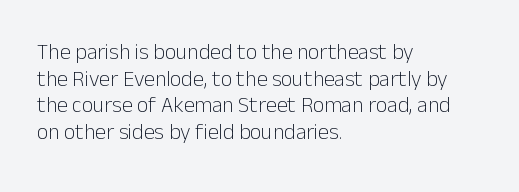
The image shows 22 px text type, upright; set left-aligned, line spacing 1.21x, normal letter spacing, not underlined.
